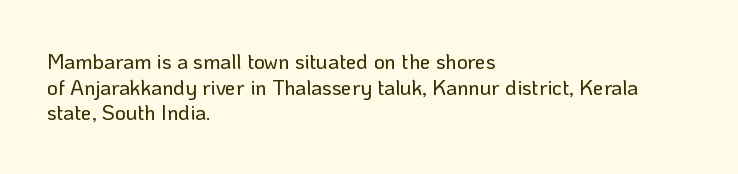
{"italic": "no", "underline": "no", "align": "left", "line_spacing_ratio": 1.22, "letter_spacing": "normal", "letter_spacing_em": 0.0, "glyph_px": 21}
